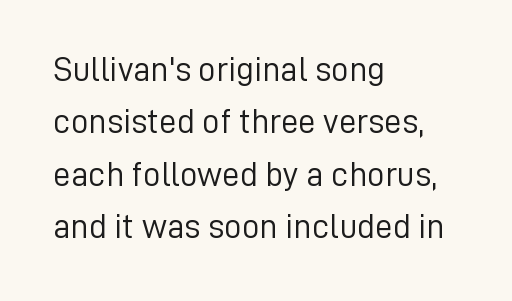
Q: Is the text bold? A: No.
Q: Is the text italic (slanted)? A: No, it is upright.
Q: Is the typeface a serif or a sans-serif typeface? A: Sans-serif.
Q: Is the text underlined? A: No.
Q: How is the paragraph aligned? A: Left-aligned.
Q: Is the spacing between letters normal or unusually wide? A: Normal.
Q: Is the spacing between lines tight, normal or loose? A: Normal.
Q: Width (condensed, normal, or wide)? A: Normal.
Q: Stroke contrast? A: Low.
Q: x-height? A: Medium.
Q: Monospaced? A: No.
